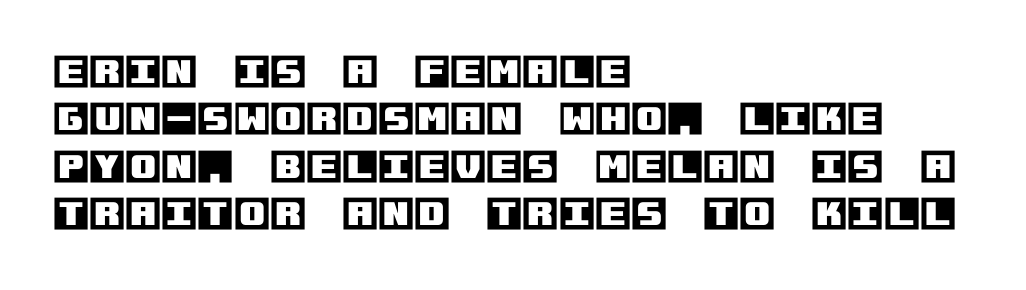
Q: Is the text italic (slanted)? A: No, it is upright.
Q: Is the text underlined? A: No.
Q: How is the paragraph aligned? A: Left-aligned.
Q: Is the spacing between letters normal or unusually wide? A: Normal.
Q: Is the spacing between lines tight, normal or loose? A: Normal.
Q: Width (condensed, normal, or wide)? A: Normal.
Q: x-height? A: Large.
